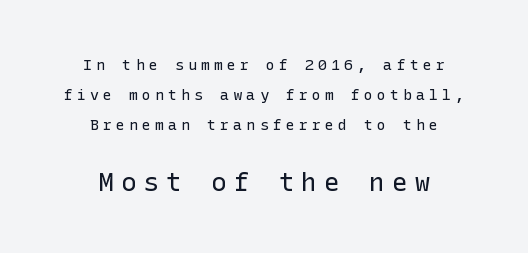
The tracking reads as deliberately expanded to a designer's eye. The face used here appears at its bigger size in the lower chunk. Upright lettering throughout. Weight class: somewhere from thin through regular. The words here are not underlined. Which margin do the lines hug? Neither — every line sits in the middle.
